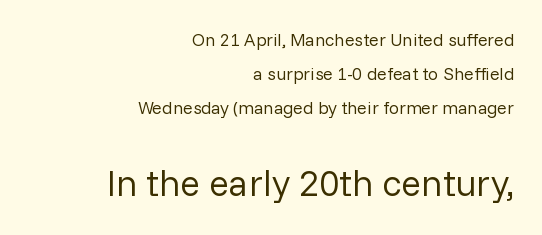
Designer's note — italics off, roman on. Are there feet on the stems? There aren't — it's a sans. The font sits on the lighter half of the weight spectrum, regular included. This sample has the flowing, uneven cadence of proportional lettering. Honestly, there is no underline to notice here at all.
